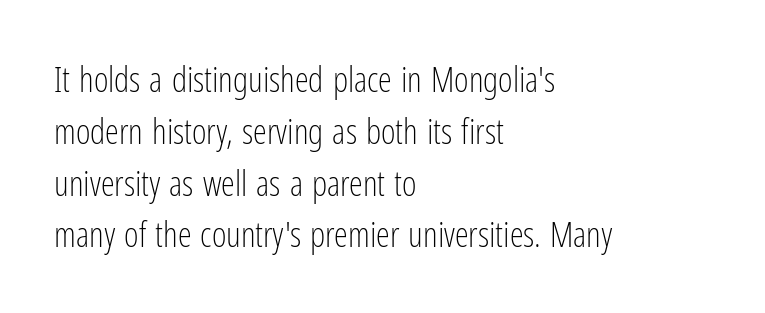
{"serif": "no", "italic": "no", "bold": "no", "weight": "light", "width": "condensed", "stroke_contrast": "low", "x_height": "medium", "monospaced": "no", "underline": "no", "align": "left", "line_spacing": "normal", "line_spacing_ratio": 1.48, "letter_spacing": "normal", "letter_spacing_em": 0.0, "glyph_px": 35}
